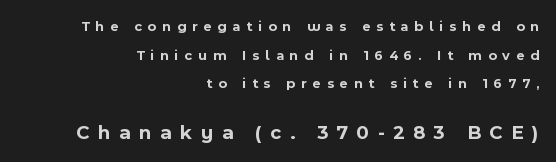
{"italic": "no", "bold": "yes", "underline": "no", "align": "right", "line_spacing": "loose", "line_spacing_ratio": 2.04, "letter_spacing": "wide", "letter_spacing_em": 0.43, "larger_block": "second", "size_ratio": 1.43, "glyph_px": 20}
